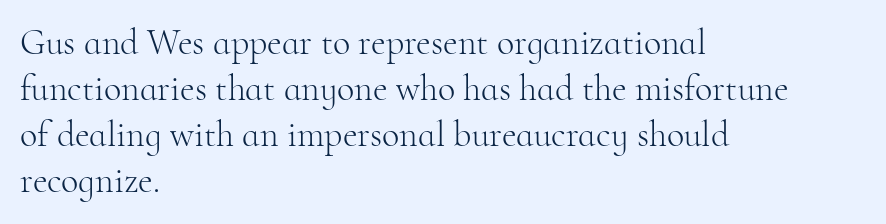
{"serif": "yes", "italic": "no", "bold": "no", "weight": "light", "width": "normal", "stroke_contrast": "high", "x_height": "small", "monospaced": "no", "underline": "no", "align": "left", "line_spacing": "normal", "line_spacing_ratio": 1.28, "letter_spacing": "normal", "letter_spacing_em": 0.0, "glyph_px": 36}
